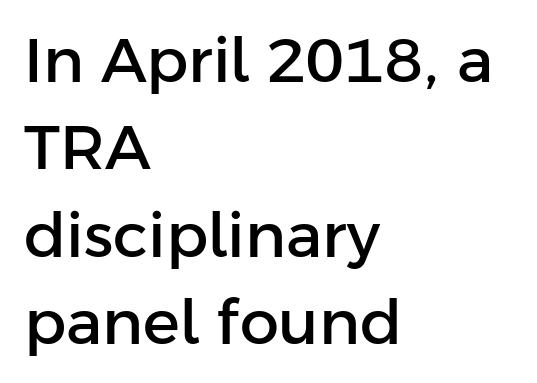
The letters stand straight up with perfectly vertical stems. Typeset ragged right — the left edge is the straight one. In terms of letterform style, serifs are entirely absent. Here the glyphs are tracked normally, forming tight word shapes.
